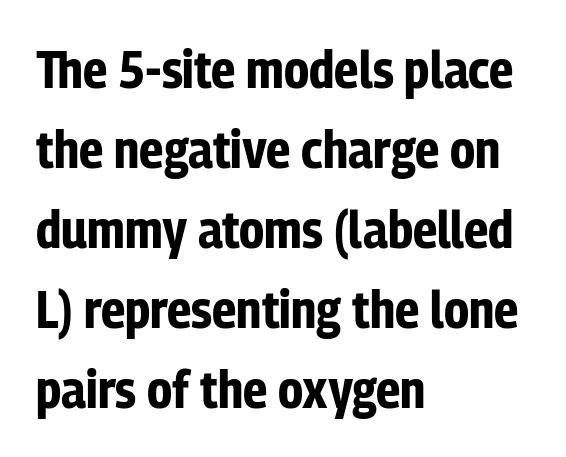
{"serif": "no", "italic": "no", "bold": "yes", "weight": "bold", "width": "condensed", "stroke_contrast": "low", "x_height": "medium", "monospaced": "no", "underline": "no", "align": "left", "line_spacing": "normal", "line_spacing_ratio": 1.51, "letter_spacing": "normal", "letter_spacing_em": 0.0, "glyph_px": 53}
